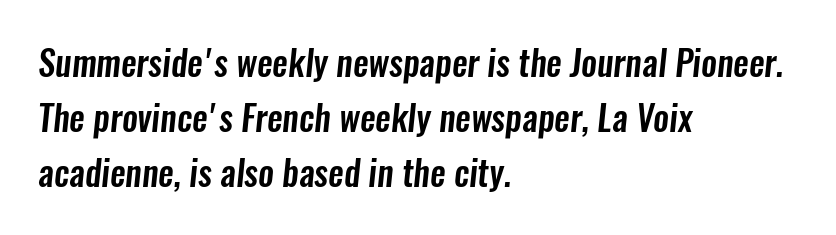
The image shows 35 px condensed sans-serif type; set left-aligned, normal line spacing (1.57x), normal letter spacing, not underlined; low stroke contrast and a medium x-height.
